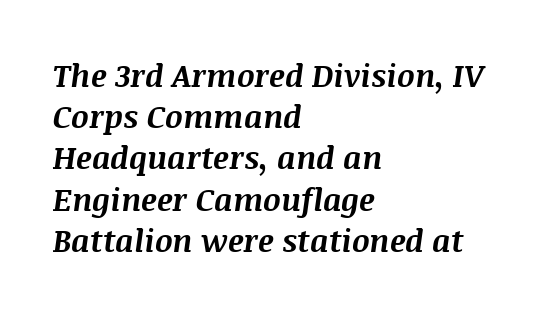
The image shows 31 px bold type, italic (leaning right); set left-aligned, normal line spacing (1.33x), normal letter spacing, not underlined; medium stroke contrast and a large x-height.
